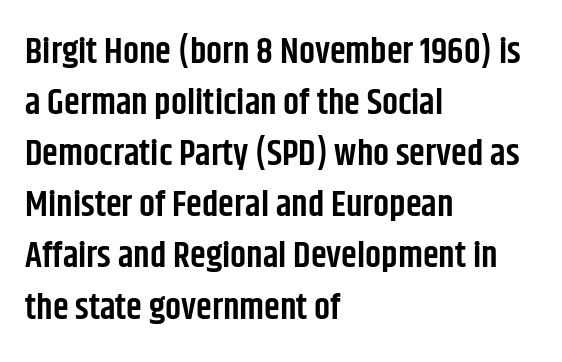
A classic flush-left, rag-right setting is used for this passage. Note: no serifs on the glyphs. Descenders hang freely into open space. Each glyph is drawn with semibold strokes, heavier than normal yet not fully bold.
